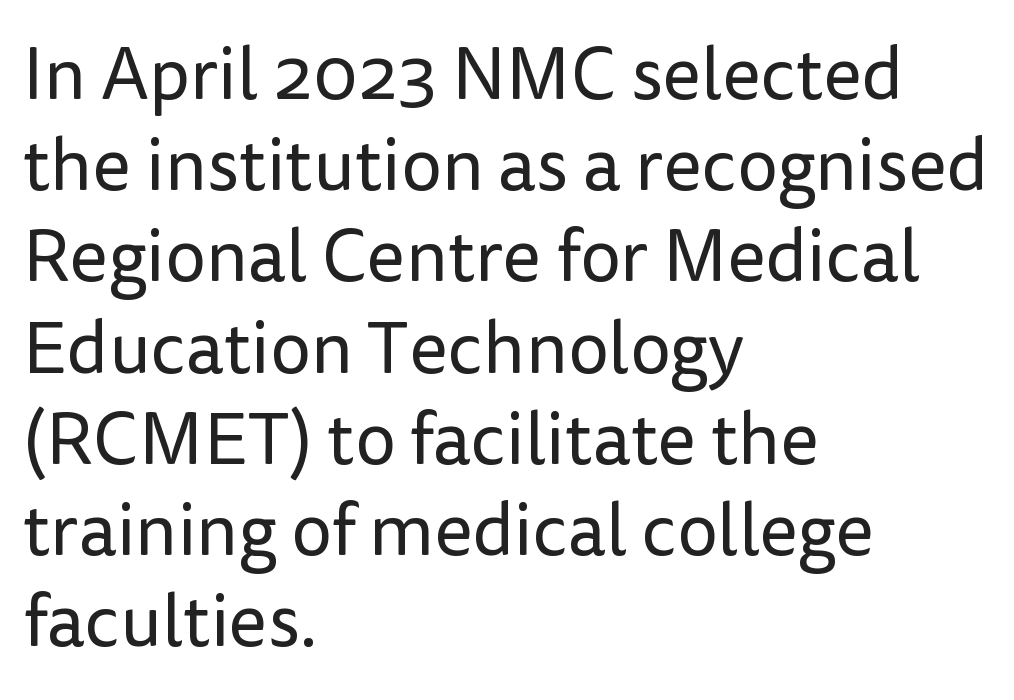
{"serif": "no", "italic": "no", "bold": "no", "weight": "regular", "width": "normal", "stroke_contrast": "low", "x_height": "medium", "monospaced": "no", "underline": "no", "align": "left", "line_spacing": "normal", "line_spacing_ratio": 1.25, "letter_spacing": "normal", "letter_spacing_em": 0.0, "glyph_px": 73}
